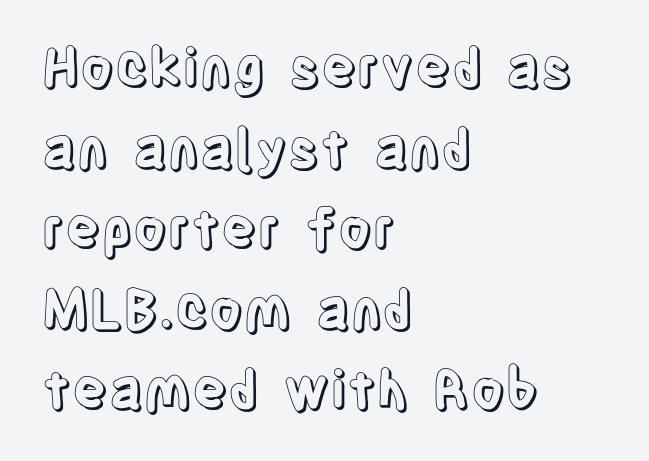
The image shows 53 px condensed type, upright; set left-aligned, normal line spacing (1.52x), normal letter spacing, not underlined; a large x-height.
